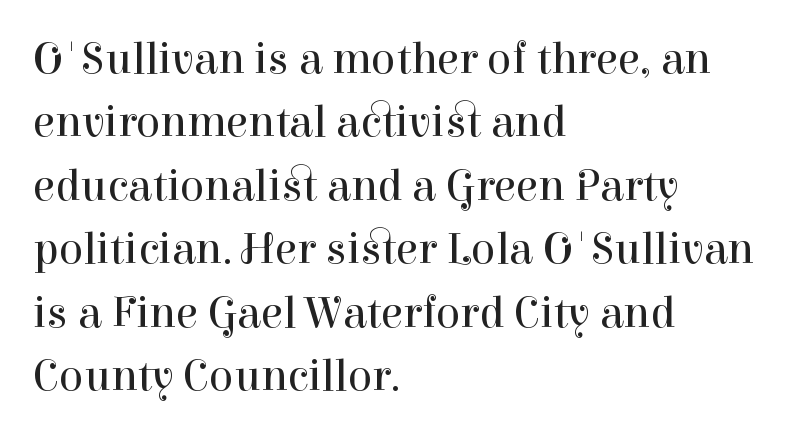
This block has exactly the height ordinary leading produces. The letters carry serifs — small finishing strokes at the ends of their stems. Proportional: the letters do not fall into vertical columns. Is the block centered? No — it sits flush against the left margin. Decoration check: the copy has no underline.
